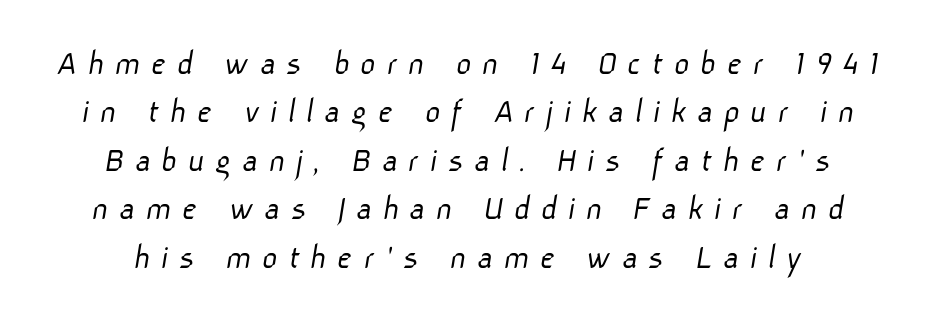
The image shows 37 px light sans-serif type; set normal line spacing (1.31x), unusually wide letter spacing (+0.29 em), not underlined; low stroke contrast and a medium x-height.
